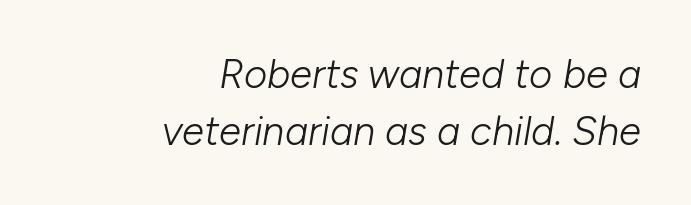
The image shows 40 px light type, italic (leaning right); set right-aligned, normal line spacing (1.42x), normal letter spacing, not underlined; low stroke contrast and a medium x-height.
